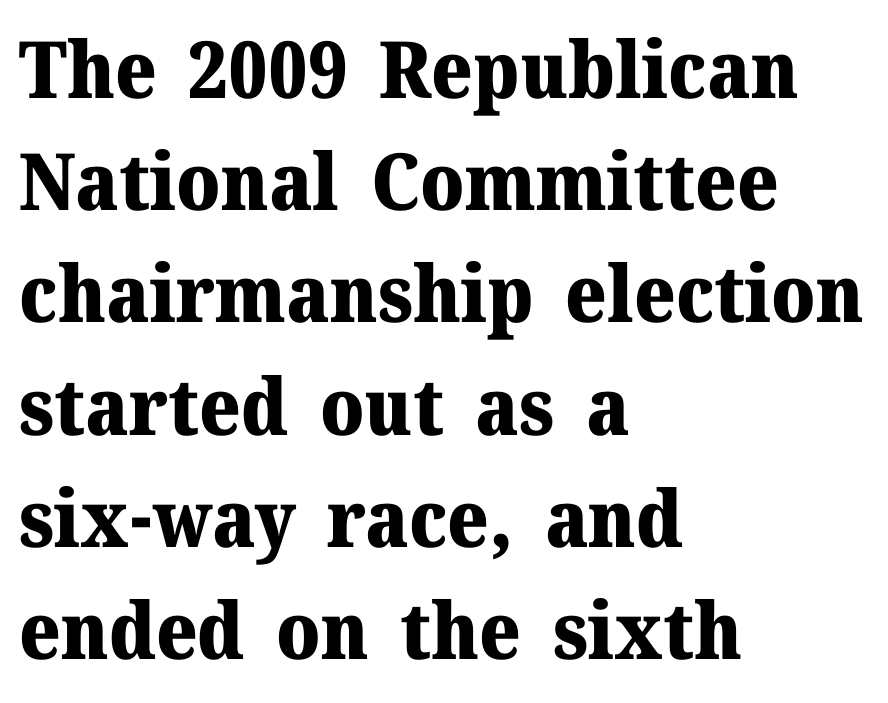
The image shows 79 px heavy serif type, upright; set left-aligned, normal line spacing (1.42x), normal letter spacing, not underlined; medium stroke contrast and a medium x-height.
